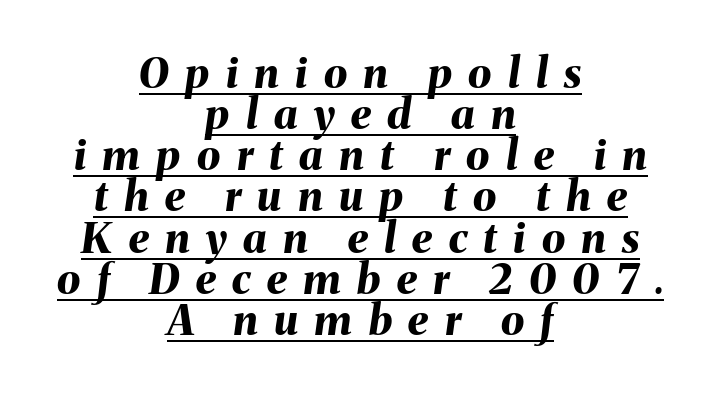
The image shows 42 px bold type, italic (leaning right); set centered, tight line spacing (0.98x), unusually wide letter spacing (+0.39 em), underlined; medium stroke contrast and a medium x-height.
